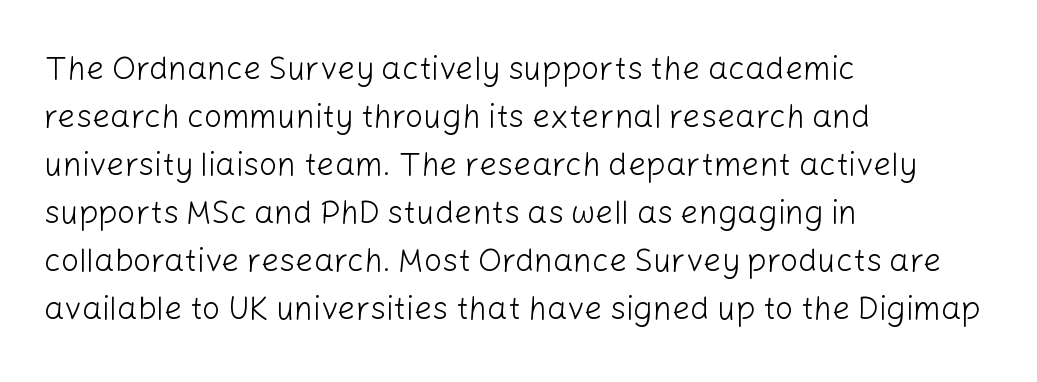
The image shows 32 px light sans-serif type, upright; set left-aligned, normal line spacing (1.5x), normal letter spacing, not underlined; low stroke contrast and a medium x-height.
